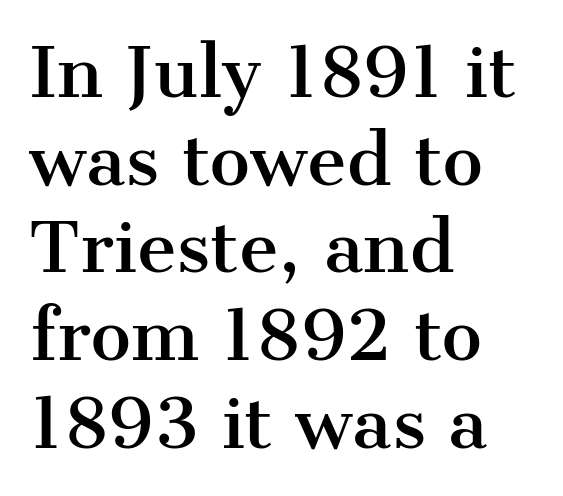
{"serif": "yes", "italic": "no", "width": "normal", "stroke_contrast": "medium", "x_height": "medium", "monospaced": "no", "underline": "no", "align": "left", "line_spacing": "normal", "line_spacing_ratio": 1.29, "letter_spacing": "normal", "letter_spacing_em": 0.0, "glyph_px": 68}
